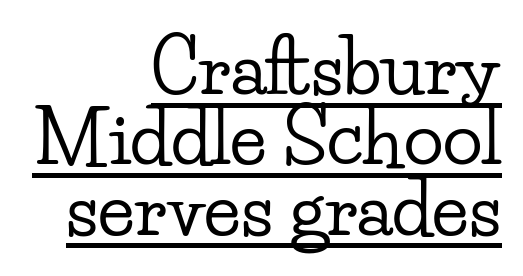
The image shows 74 px wide serif type, upright; set right-aligned, tight line spacing (0.95x), normal letter spacing, underlined; low stroke contrast and a small x-height.
